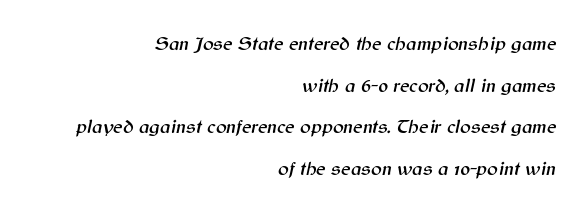
The lines in this sample share a right terminus and differ only in where they begin. Look at the tracking — it's just the regular setting, nothing added. The foot of each line stays bare and open. The specimen reads as italic at a glance. A great deal of white space separates one row of letters from the next.
